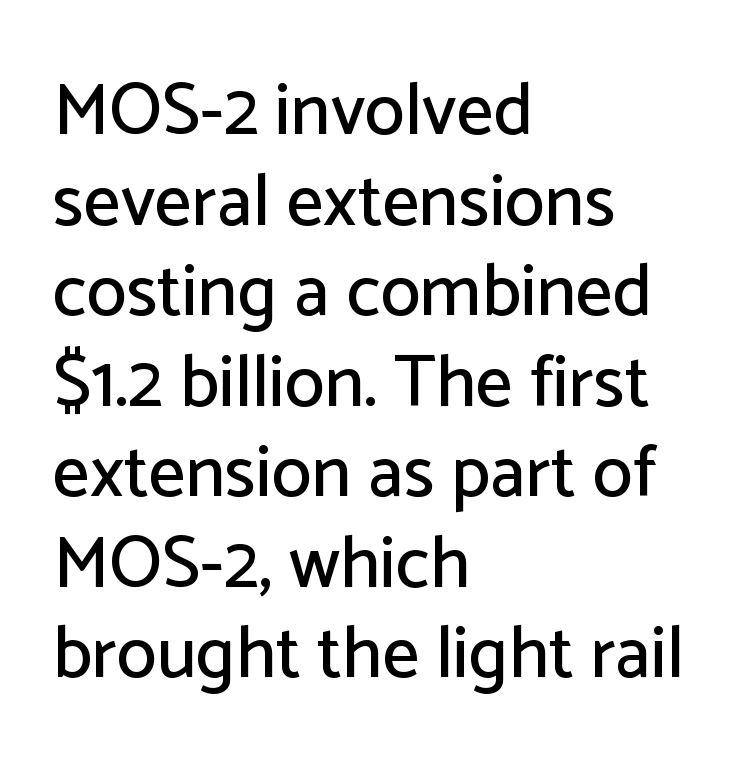
Q: Is the text italic (slanted)? A: No, it is upright.
Q: Is the typeface a serif or a sans-serif typeface? A: Sans-serif.
Q: Is the text underlined? A: No.
Q: How is the paragraph aligned? A: Left-aligned.
Q: Is the spacing between letters normal or unusually wide? A: Normal.
Q: Width (condensed, normal, or wide)? A: Normal.
Q: Stroke contrast? A: Low.
Q: x-height? A: Medium.
Q: Monospaced? A: No.
